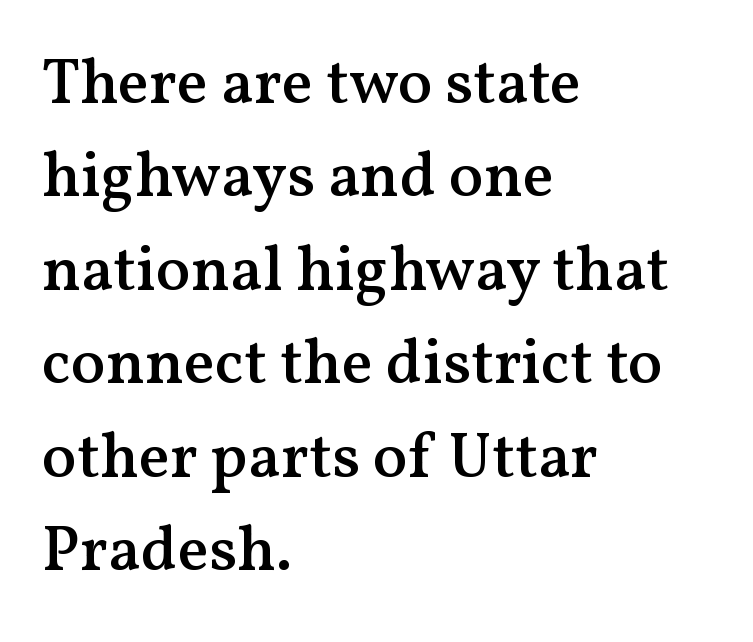
{"serif": "yes", "italic": "no", "bold": "semi", "weight": "semibold", "width": "normal", "stroke_contrast": "medium", "x_height": "medium", "monospaced": "no", "underline": "no", "align": "left", "line_spacing": "normal", "line_spacing_ratio": 1.46, "letter_spacing": "normal", "letter_spacing_em": 0.0, "glyph_px": 64}
